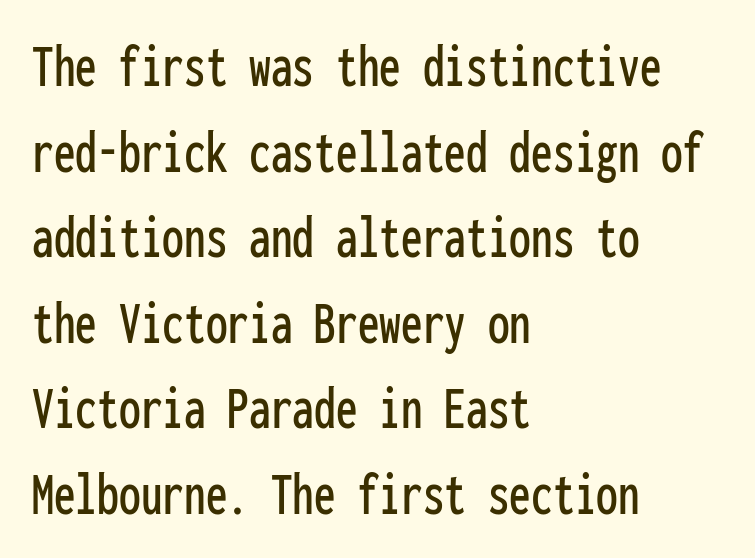
Q: Is the text italic (slanted)? A: No, it is upright.
Q: Is the typeface a serif or a sans-serif typeface? A: Sans-serif.
Q: Is the text underlined? A: No.
Q: How is the paragraph aligned? A: Left-aligned.
Q: Is the spacing between letters normal or unusually wide? A: Normal.
Q: Is the spacing between lines tight, normal or loose? A: Normal.
Q: Width (condensed, normal, or wide)? A: Condensed.
Q: Stroke contrast? A: Low.
Q: x-height? A: Medium.
Q: Monospaced? A: Yes.
